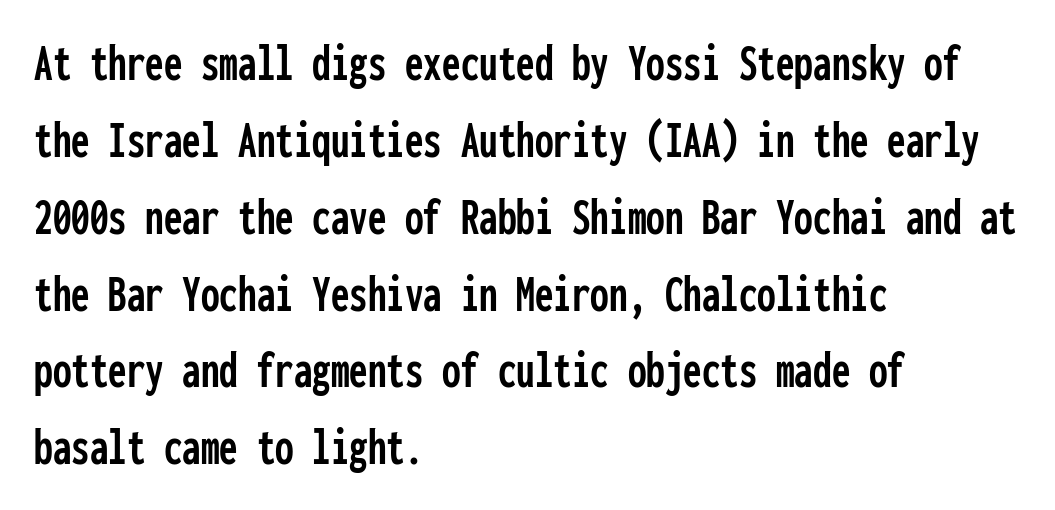
{"serif": "no", "italic": "no", "width": "condensed", "stroke_contrast": "low", "x_height": "medium", "monospaced": "yes", "underline": "no", "align": "left", "line_spacing": "normal", "line_spacing_ratio": 1.45, "letter_spacing": "normal", "letter_spacing_em": 0.0, "glyph_px": 53}
